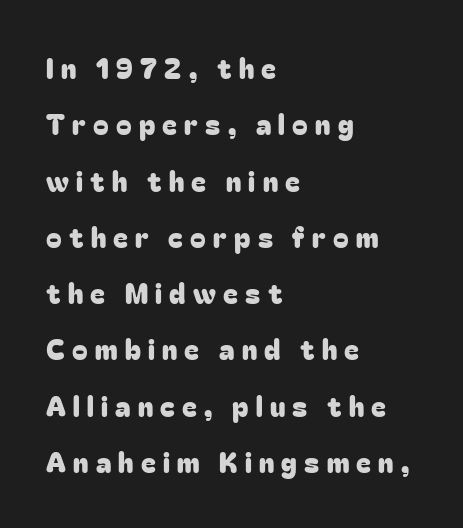
The image shows 28 px sans-serif type, upright; set left-aligned, loose line spacing (2.01x), unusually wide letter spacing (+0.26 em), not underlined; low stroke contrast and a medium x-height.
